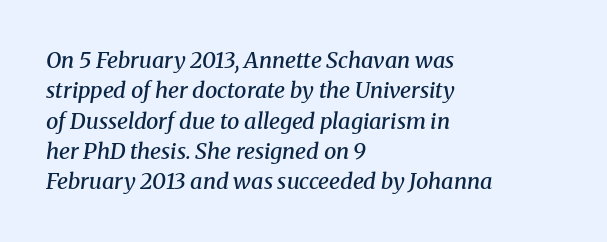
{"italic": "yes", "lean": "right", "slant_degrees": 8, "bold": "semi", "underline": "no", "align": "left", "line_spacing": "normal", "line_spacing_ratio": 1.38, "letter_spacing": "normal", "letter_spacing_em": 0.0, "glyph_px": 22}
